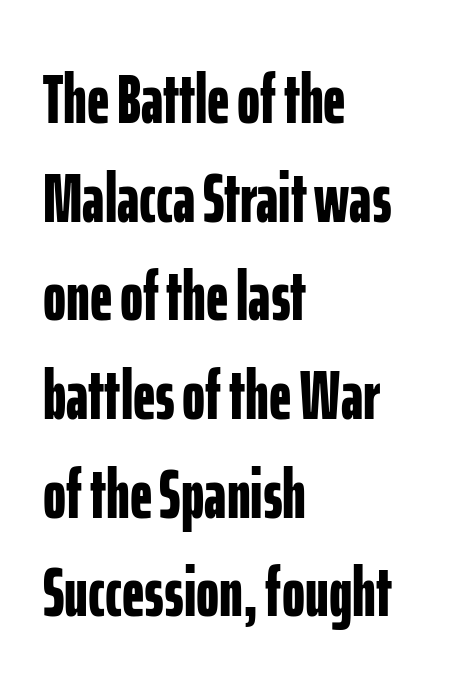
The image shows 70 px bold, condensed sans-serif type, upright; set left-aligned, normal line spacing (1.41x), normal letter spacing, not underlined; low stroke contrast and a medium x-height.
